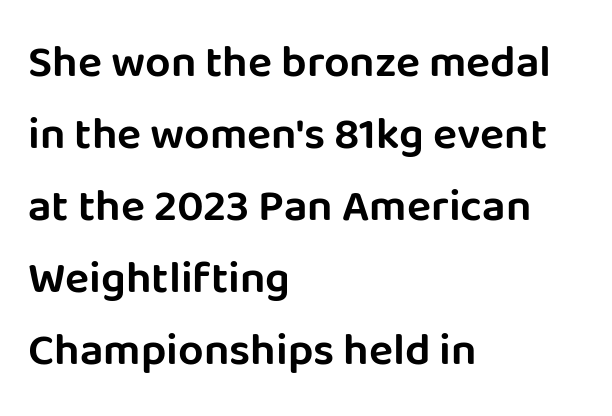
The image shows 45 px sans-serif type, upright; set left-aligned, normal line spacing (1.6x), normal letter spacing, not underlined; low stroke contrast and a large x-height.
